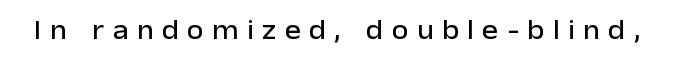
{"italic": "no", "underline": "no", "letter_spacing": "wide", "letter_spacing_em": 0.31, "glyph_px": 27}
